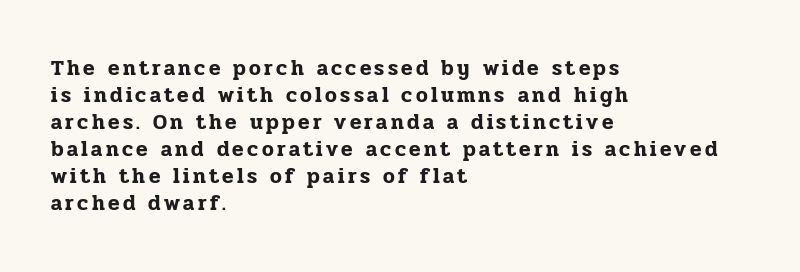
Q: Is the text italic (slanted)? A: No, it is upright.
Q: Is the text underlined? A: No.
Q: How is the paragraph aligned? A: Left-aligned.
Q: Is the spacing between lines tight, normal or loose? A: Normal.
